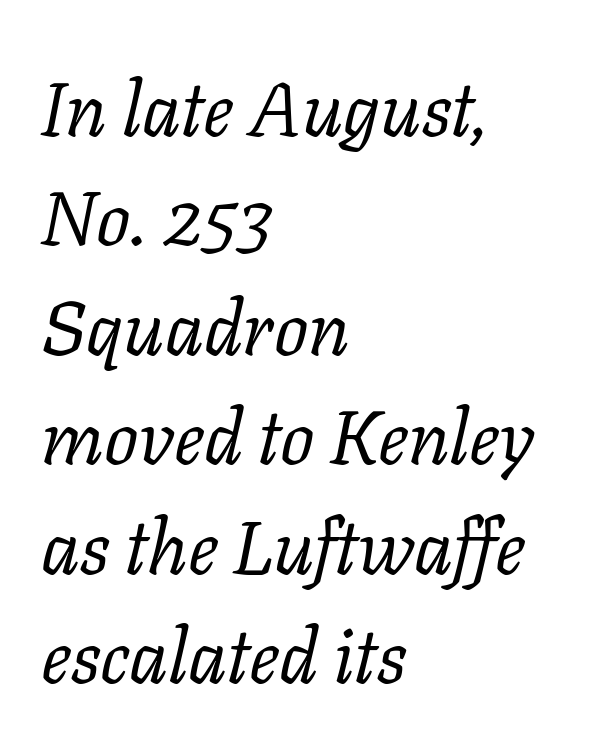
Q: Is the text bold? A: No.
Q: Is the text italic (slanted)? A: Yes, it leans right by about 11 degrees.
Q: Is the typeface a serif or a sans-serif typeface? A: Serif.
Q: Is the text underlined? A: No.
Q: How is the paragraph aligned? A: Left-aligned.
Q: Is the spacing between letters normal or unusually wide? A: Normal.
Q: Is the spacing between lines tight, normal or loose? A: Normal.
Q: Width (condensed, normal, or wide)? A: Normal.
Q: Stroke contrast? A: Low.
Q: x-height? A: Medium.
Q: Monospaced? A: No.
